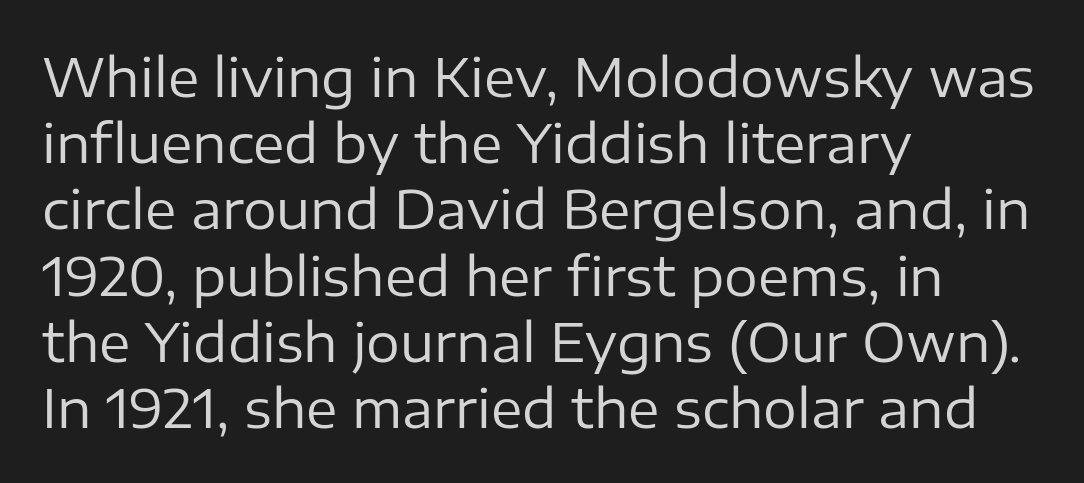
The image shows 53 px regular-weight sans-serif type, upright; set left-aligned, normal line spacing (1.25x), normal letter spacing, not underlined; low stroke contrast and a medium x-height.
